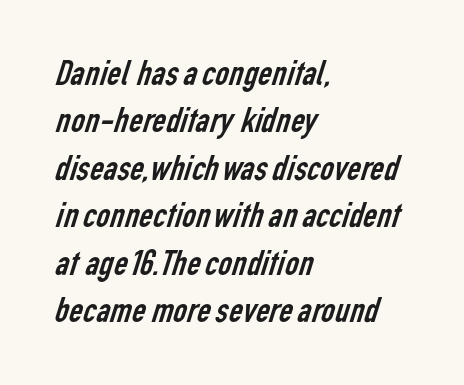
Every row of glyphs begins at an identical x-position on the left. The designer went with a sans here, leaving each stem footless. Here the glyphs are tracked normally, forming tight word shapes. The weight would be labelled regular, book, light, or lighter still. Note the varied advance widths — an 'i' is clearly narrower than an 'm'. The leading is moderate, giving the passage an even texture.
